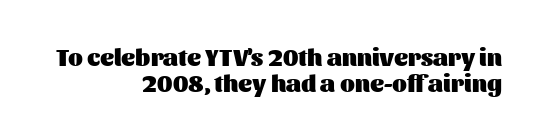
Q: Is the text bold? A: Yes.
Q: Is the text italic (slanted)? A: No, it is upright.
Q: Is the text underlined? A: No.
Q: How is the paragraph aligned? A: Right-aligned.
Q: Is the spacing between letters normal or unusually wide? A: Normal.
Q: Is the spacing between lines tight, normal or loose? A: Tight.
